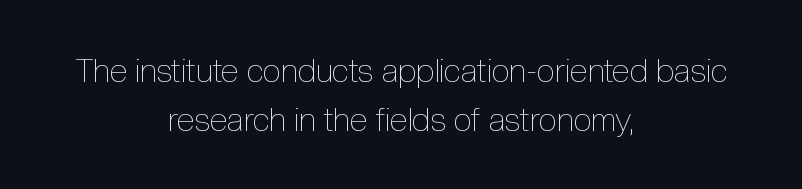
{"italic": "no", "bold": "no", "weight": "thin", "width": "condensed", "x_height": "medium", "monospaced": "no", "underline": "no", "align": "center", "line_spacing": "normal", "line_spacing_ratio": 1.48, "letter_spacing": "normal", "letter_spacing_em": 0.0, "glyph_px": 33}
